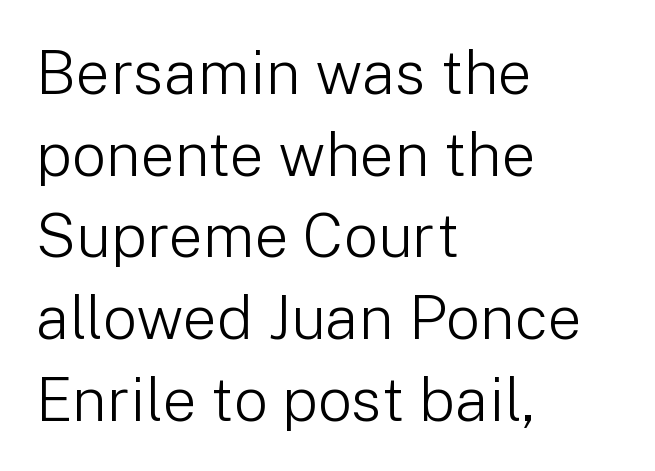
The image shows 61 px light sans-serif type, upright; set left-aligned, normal line spacing (1.34x), normal letter spacing, not underlined; low stroke contrast and a medium x-height.
